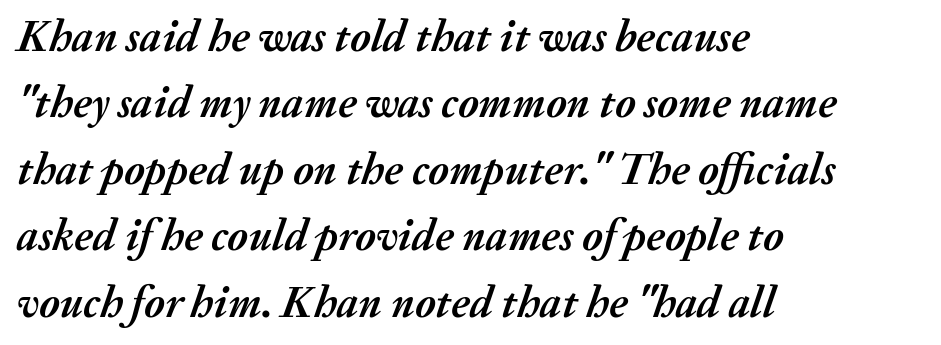
Q: Is the text bold? A: Yes.
Q: Is the text italic (slanted)? A: Yes, it leans right by about 20 degrees.
Q: Is the text underlined? A: No.
Q: How is the paragraph aligned? A: Left-aligned.
Q: Is the spacing between letters normal or unusually wide? A: Normal.
Q: Is the spacing between lines tight, normal or loose? A: Normal.
Q: Width (condensed, normal, or wide)? A: Normal.
Q: Stroke contrast? A: Medium.
Q: x-height? A: Medium.
Q: Monospaced? A: No.
